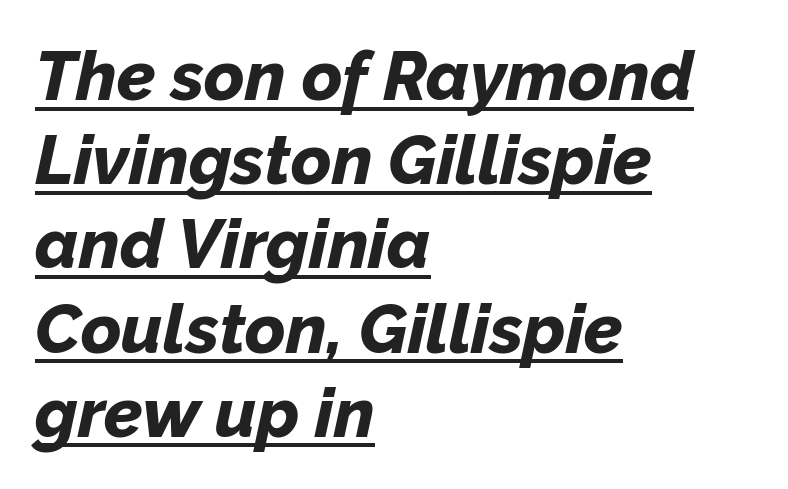
The image shows 69 px bold type, italic (leaning right); set left-aligned, line spacing 1.22x, normal letter spacing, underlined; low stroke contrast and a medium x-height.
